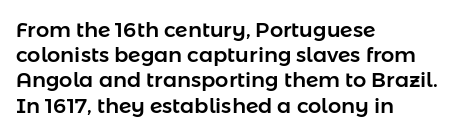
Posture: straight, roman, zero tilt. A clean baseline with only descenders dipping below it. Does the copy run flush right? No — it runs flush left. Tracking value appears to be zero — textbook default spacing.
